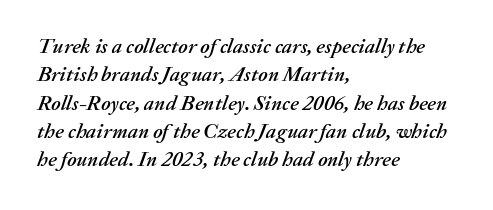
Q: Is the text italic (slanted)? A: Yes, it leans right by about 20 degrees.
Q: Is the text underlined? A: No.
Q: How is the paragraph aligned? A: Left-aligned.
Q: Is the spacing between letters normal or unusually wide? A: Normal.
Q: Is the spacing between lines tight, normal or loose? A: Normal.
